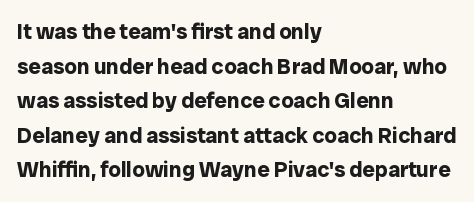
{"italic": "no", "bold": "yes", "underline": "no", "align": "left", "line_spacing": "normal", "line_spacing_ratio": 1.57, "letter_spacing": "normal", "letter_spacing_em": 0.0, "glyph_px": 22}
